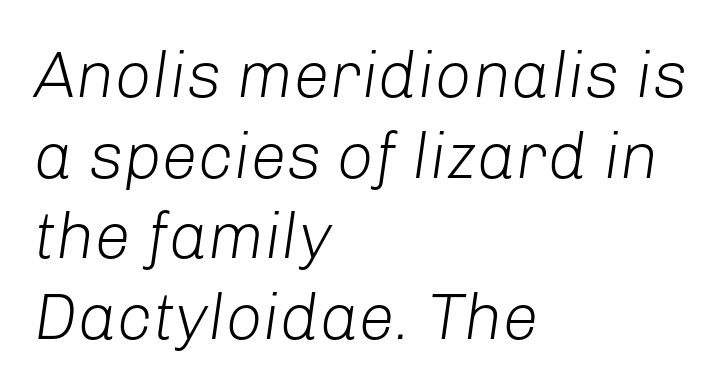
Q: Is the text bold? A: No.
Q: Is the text italic (slanted)? A: Yes, it leans right by about 8 degrees.
Q: Is the text underlined? A: No.
Q: How is the paragraph aligned? A: Left-aligned.
Q: Is the spacing between letters normal or unusually wide? A: Normal.
Q: Width (condensed, normal, or wide)? A: Normal.
Q: Stroke contrast? A: Low.
Q: x-height? A: Medium.
Q: Monospaced? A: No.
